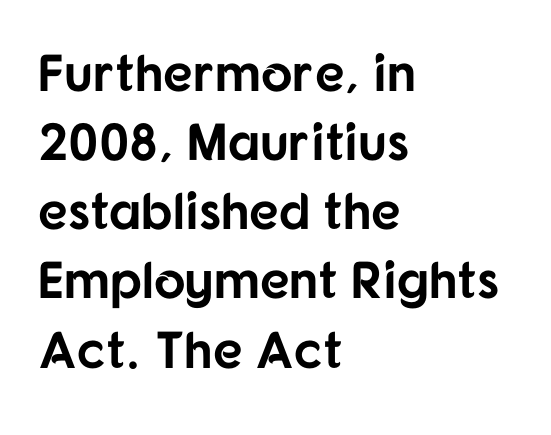
Each word holds together tightly as a unit, with standard inter-letter gaps. Think of a printed novel: that variable character pitch is what you see here. The zone under the glyphs is completely vacant. It's the straight-up-and-down kind of type. Does the copy run flush right? No — it runs flush left. Look at the stroke-to-counter ratio: heavy, a bold.
